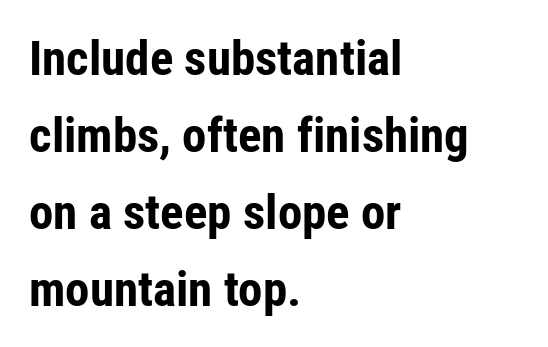
Q: Is the text bold? A: Yes.
Q: Is the text italic (slanted)? A: No, it is upright.
Q: Is the typeface a serif or a sans-serif typeface? A: Sans-serif.
Q: Is the text underlined? A: No.
Q: How is the paragraph aligned? A: Left-aligned.
Q: Is the spacing between letters normal or unusually wide? A: Normal.
Q: Is the spacing between lines tight, normal or loose? A: Normal.
Q: Width (condensed, normal, or wide)? A: Condensed.
Q: Stroke contrast? A: Low.
Q: x-height? A: Medium.
Q: Monospaced? A: No.
